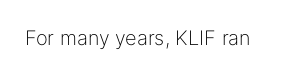
{"italic": "no", "bold": "no", "underline": "no", "letter_spacing": "normal", "letter_spacing_em": 0.0, "glyph_px": 20}
